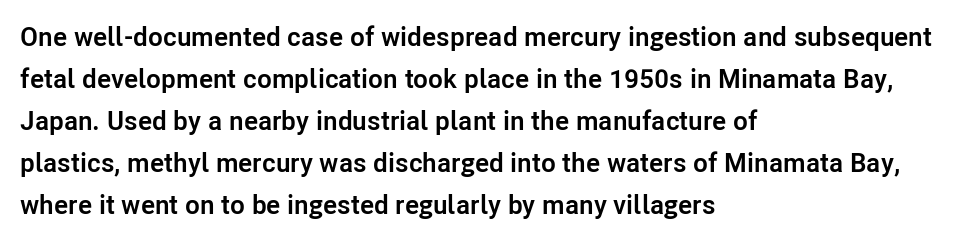
Nothing unusual about the tracking: characters are spaced as the font intends. Layout note: lines flush left. Does the lettering tilt? It doesn't — this is upright. The characters look thick and weighty, a clear bold. If you measured baseline to baseline, you'd find a middling distance. Underlining? Definitely not there.
